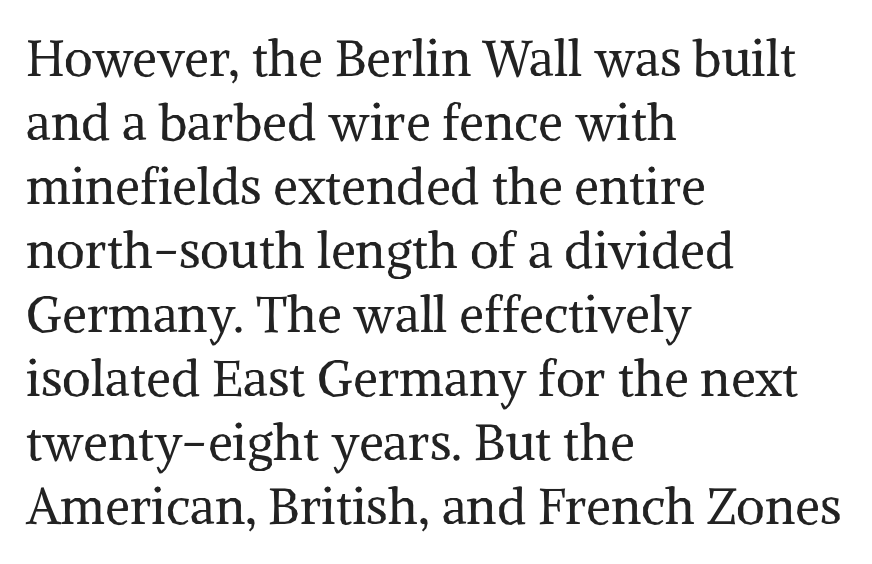
Q: Is the text bold? A: No.
Q: Is the text italic (slanted)? A: No, it is upright.
Q: Is the typeface a serif or a sans-serif typeface? A: Serif.
Q: Is the text underlined? A: No.
Q: How is the paragraph aligned? A: Left-aligned.
Q: Is the spacing between letters normal or unusually wide? A: Normal.
Q: Is the spacing between lines tight, normal or loose? A: Normal.
Q: Width (condensed, normal, or wide)? A: Normal.
Q: Stroke contrast? A: Medium.
Q: x-height? A: Medium.
Q: Monospaced? A: No.
